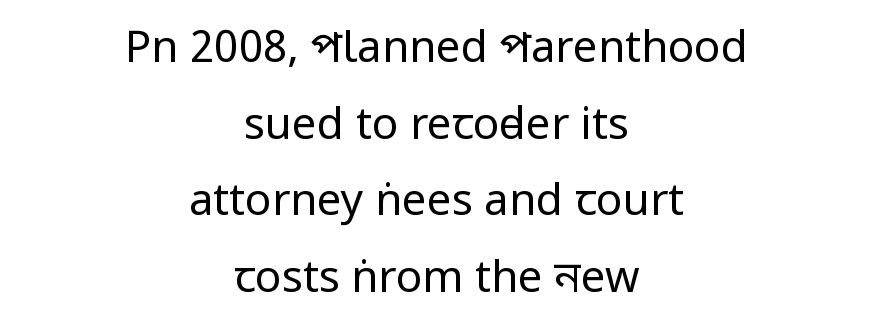
The image shows 44 px regular-weight, condensed sans-serif type, upright; set centered, line spacing 1.74x, normal letter spacing, not underlined; low stroke contrast and a large x-height.
